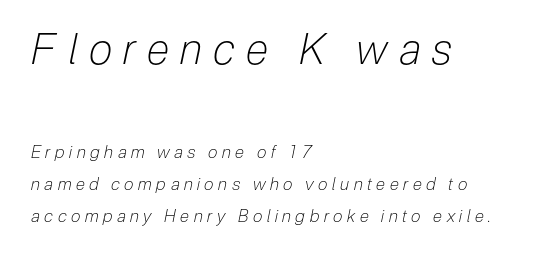
The passage shown is typed in a proportional face where columns would drift. There's an unmistakable incline to the writing here. Is the stroke heavy? The answer is a plain regular-or-lighter. Between these two stacked blocks, the higher one wins on size. Does the copy run flush right? No — it runs flush left. Someone cranked the tracking dial way up on this one.
